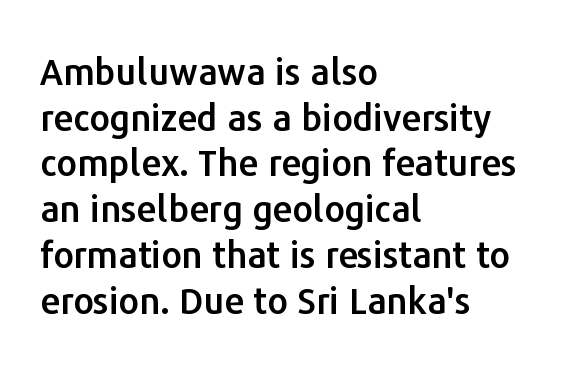
The image shows 36 px sans-serif type, upright; set left-aligned, normal line spacing (1.27x), normal letter spacing, not underlined; low stroke contrast and a medium x-height.
